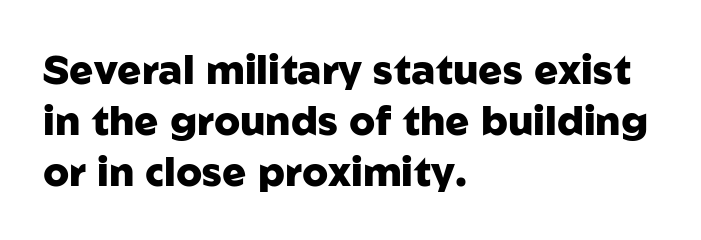
Q: Is the text bold? A: Yes.
Q: Is the text italic (slanted)? A: No, it is upright.
Q: Is the typeface a serif or a sans-serif typeface? A: Sans-serif.
Q: Is the text underlined? A: No.
Q: How is the paragraph aligned? A: Left-aligned.
Q: Is the spacing between letters normal or unusually wide? A: Normal.
Q: Is the spacing between lines tight, normal or loose? A: Normal.
Q: Width (condensed, normal, or wide)? A: Normal.
Q: Stroke contrast? A: Low.
Q: x-height? A: Medium.
Q: Monospaced? A: No.
